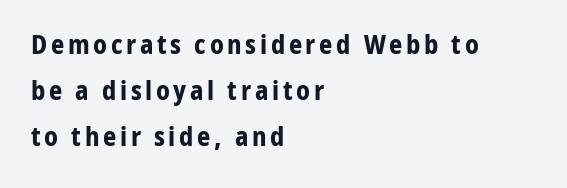
The area under the type is left untouched. Its strokes are broad and dark, the hallmark of bold type. Short and long lines alike share a common starting point at left. Posture: upright roman.
